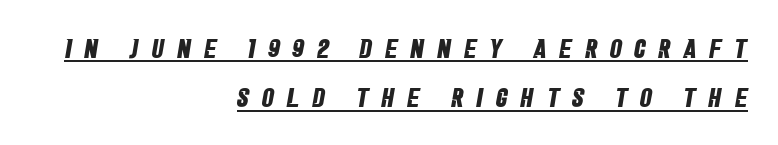
The image shows 27 px bold type; set right-aligned, line spacing 1.83x, unusually wide letter spacing (+0.48 em), underlined.
